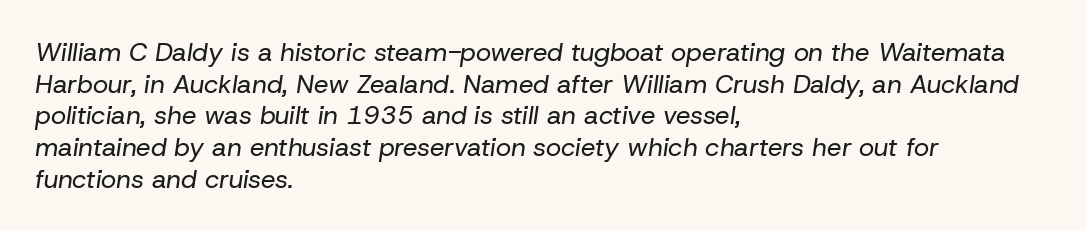
The rendering anchors every line to the left-hand side. Clear beneath every line of the passage. The rendering keeps characters at their native spacing. This sample uses an oblique cut, with every glyph tilted off the vertical. Heaviness? Minimal to ordinary, like unemphasized prose.
